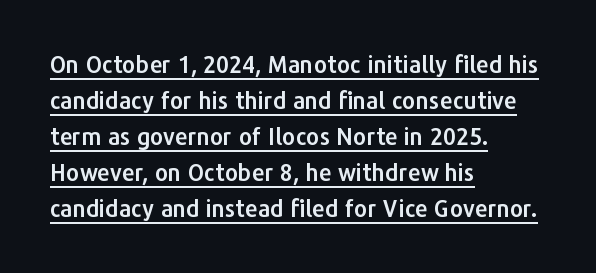
{"italic": "no", "underline": "yes", "align": "left", "line_spacing": "normal", "line_spacing_ratio": 1.57, "letter_spacing": "normal", "letter_spacing_em": 0.0, "glyph_px": 23}
